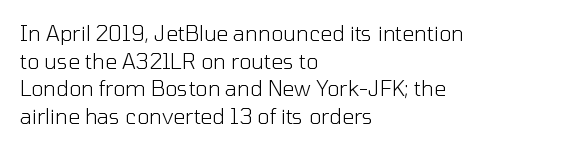
Q: Is the text bold? A: No.
Q: Is the text italic (slanted)? A: No, it is upright.
Q: Is the text underlined? A: No.
Q: How is the paragraph aligned? A: Left-aligned.
Q: Is the spacing between letters normal or unusually wide? A: Normal.
Q: Is the spacing between lines tight, normal or loose? A: Normal.
